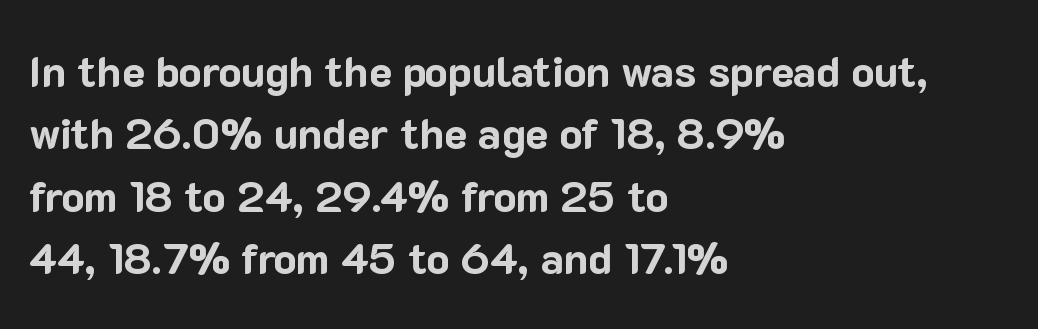
{"serif": "no", "italic": "no", "bold": "yes", "weight": "bold", "width": "normal", "stroke_contrast": "low", "x_height": "medium", "monospaced": "no", "underline": "no", "align": "left", "line_spacing": "normal", "line_spacing_ratio": 1.45, "letter_spacing": "normal", "letter_spacing_em": 0.0, "glyph_px": 43}
